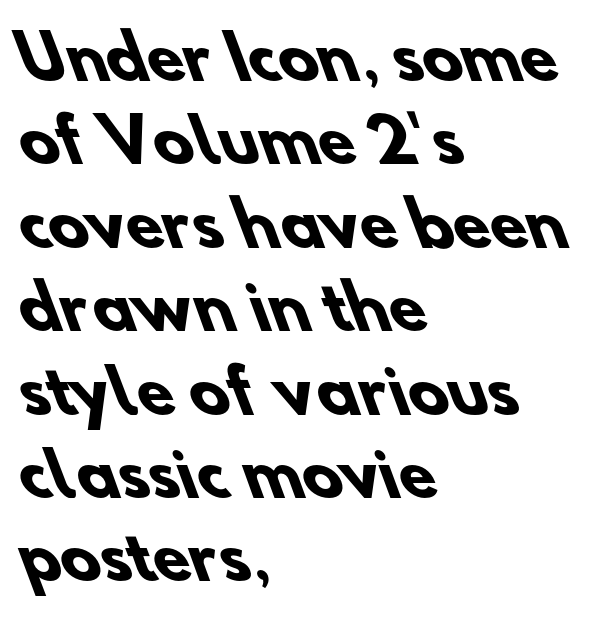
Baseline-to-baseline distance is the conventional proportion of letter height. The face used here is proportionally spaced, like ordinary book or web type. The font family rendered here belongs to the sans-serif group. The face used here is rendered with its standard letterfit. Weight: bold.
